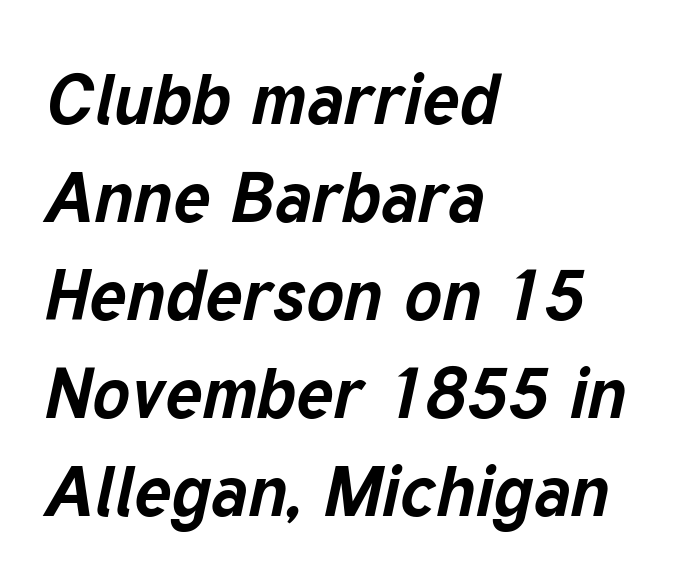
Character widths vary here, with narrow letters taking less room than wide ones. Is the letter spacing exaggerated? No — it looks like the ordinary default. The lettering tilts uniformly, giving the passage an italic look. Stroke thickness is high; the sample reads as a true bold.
